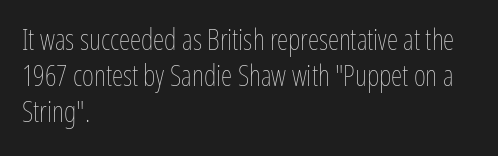
Q: Is the text bold? A: No.
Q: Is the text italic (slanted)? A: No, it is upright.
Q: Is the text underlined? A: No.
Q: How is the paragraph aligned? A: Left-aligned.
Q: Is the spacing between letters normal or unusually wide? A: Normal.
Q: Width (condensed, normal, or wide)? A: Condensed.
Q: Stroke contrast? A: Low.
Q: x-height? A: Medium.
Q: Monospaced? A: No.
